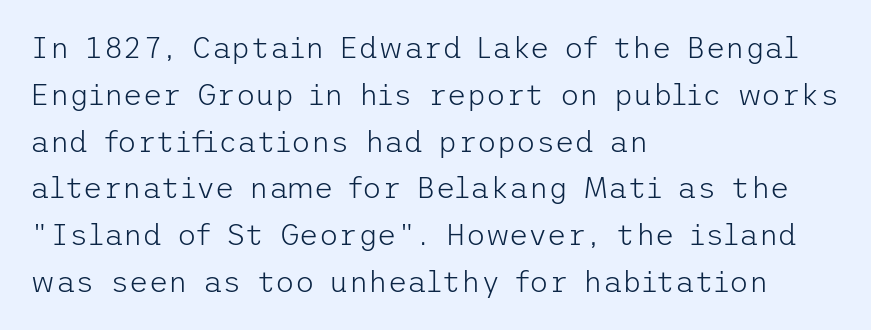
Q: Is the text bold? A: No.
Q: Is the text italic (slanted)? A: No, it is upright.
Q: Is the typeface a serif or a sans-serif typeface? A: Sans-serif.
Q: Is the text underlined? A: No.
Q: How is the paragraph aligned? A: Left-aligned.
Q: Is the spacing between letters normal or unusually wide? A: Normal.
Q: Is the spacing between lines tight, normal or loose? A: Normal.
Q: Width (condensed, normal, or wide)? A: Normal.
Q: Stroke contrast? A: Low.
Q: x-height? A: Medium.
